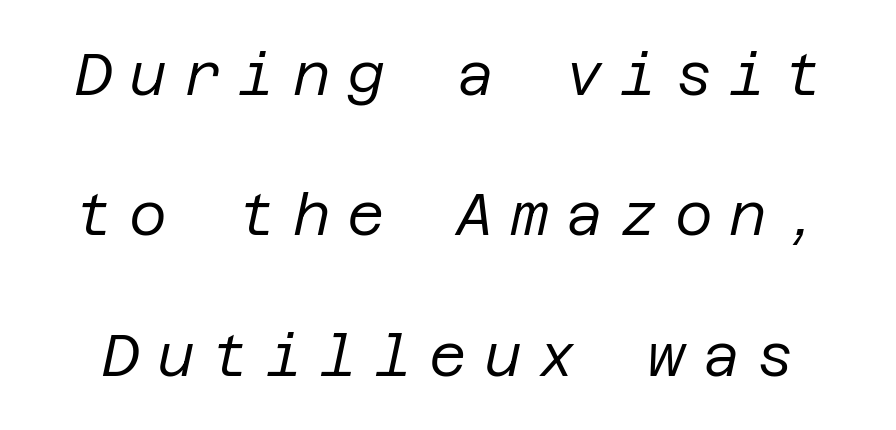
Q: Is the text bold? A: No.
Q: Is the text italic (slanted)? A: Yes, it leans right by about 12 degrees.
Q: Is the text underlined? A: No.
Q: Is the spacing between letters normal or unusually wide? A: Unusually wide.
Q: Is the spacing between lines tight, normal or loose? A: Loose.
Q: Width (condensed, normal, or wide)? A: Normal.
Q: Stroke contrast? A: Low.
Q: x-height? A: Large.
